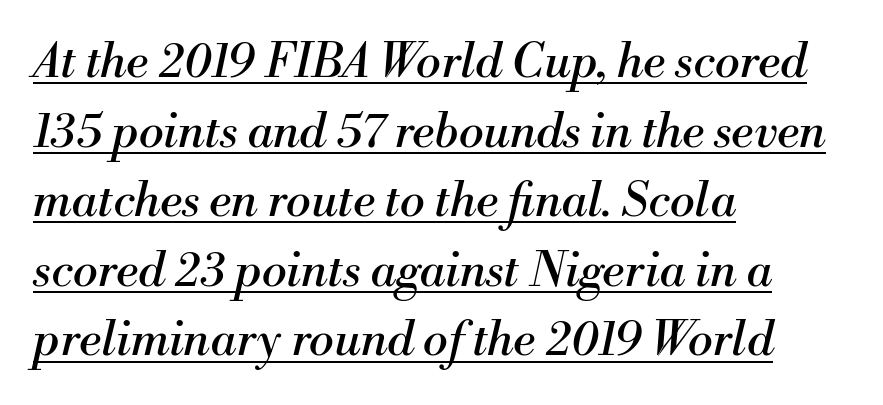
Q: Is the text bold? A: No.
Q: Is the text italic (slanted)? A: Yes, it leans right by about 13 degrees.
Q: Is the typeface a serif or a sans-serif typeface? A: Serif.
Q: Is the text underlined? A: Yes.
Q: How is the paragraph aligned? A: Left-aligned.
Q: Is the spacing between letters normal or unusually wide? A: Normal.
Q: Is the spacing between lines tight, normal or loose? A: Normal.
Q: Width (condensed, normal, or wide)? A: Normal.
Q: Stroke contrast? A: Medium.
Q: x-height? A: Small.
Q: Monospaced? A: No.
